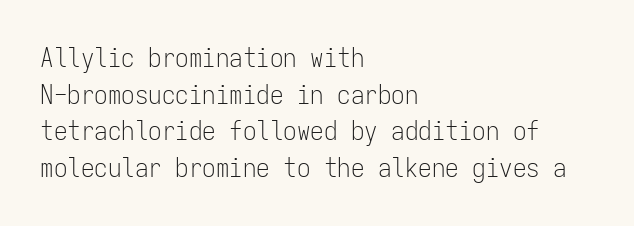
{"italic": "no", "bold": "no", "underline": "no", "align": "left", "line_spacing": "normal", "line_spacing_ratio": 1.36, "letter_spacing": "normal", "letter_spacing_em": 0.0, "glyph_px": 27}
